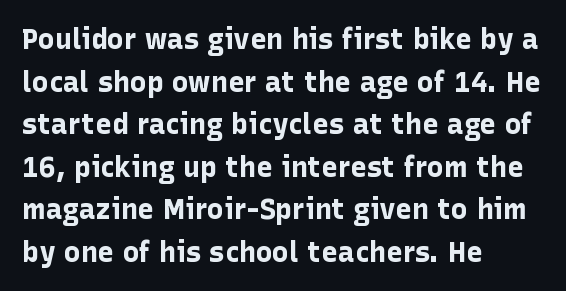
The image shows 28 px bold sans-serif type, upright; set left-aligned, normal line spacing (1.52x), normal letter spacing, not underlined; low stroke contrast and a medium x-height.
